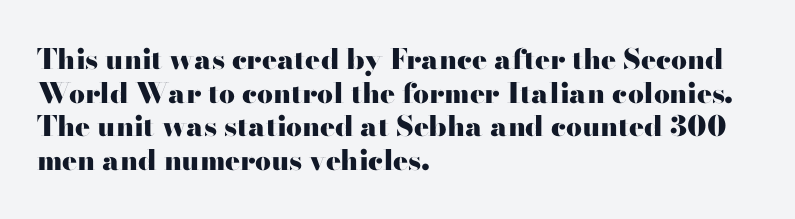
The image shows 28 px heavy, wide serif type, upright; set left-aligned, line spacing 1.2x, normal letter spacing, not underlined; high stroke contrast and a small x-height.
